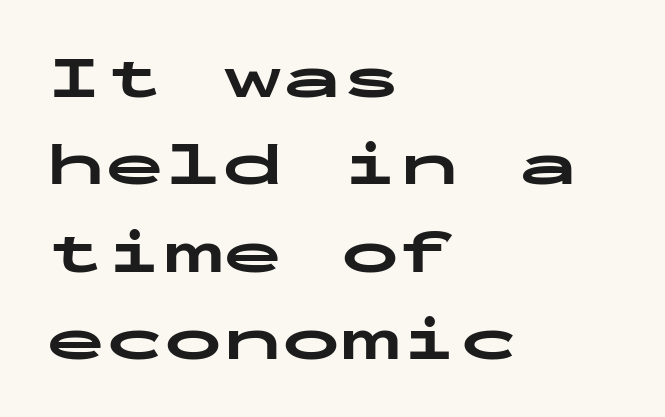
{"serif": "no", "italic": "no", "bold": "yes", "weight": "bold", "width": "wide", "stroke_contrast": "low", "x_height": "medium", "monospaced": "yes", "underline": "no", "align": "left", "line_spacing": "normal", "line_spacing_ratio": 1.48, "letter_spacing": "normal", "letter_spacing_em": 0.0, "glyph_px": 59}
